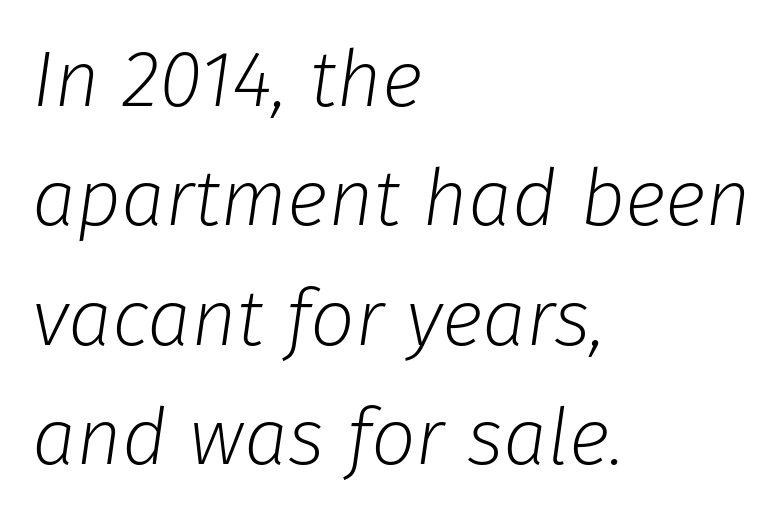
The rag falls on the right side of this text block. It's the slanting kind of type. The line-height multiplier appears to be the usual default. Decoration check: the copy has no underline. Tracking value appears to be zero — textbook default spacing. Stems here are at most as thick as an everyday book face.
